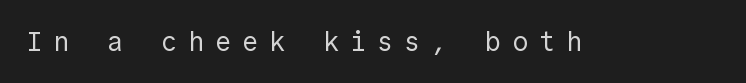
Q: Is the text bold? A: No.
Q: Is the text italic (slanted)? A: No, it is upright.
Q: Is the text underlined? A: No.
Q: Is the spacing between letters normal or unusually wide? A: Unusually wide.
